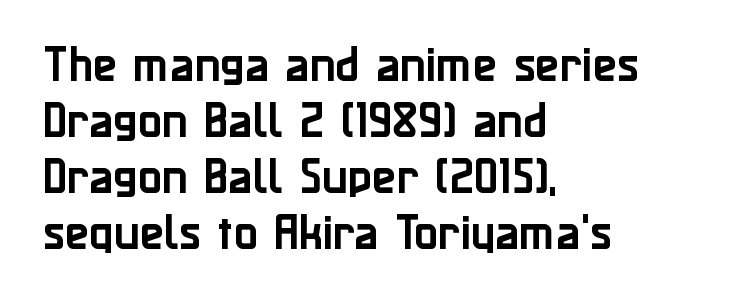
{"serif": "no", "italic": "no", "width": "normal", "stroke_contrast": "low", "x_height": "medium", "monospaced": "no", "underline": "no", "align": "left", "line_spacing": "normal", "line_spacing_ratio": 1.4, "letter_spacing": "normal", "letter_spacing_em": 0.0, "glyph_px": 40}
